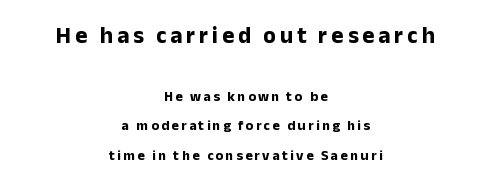
The image shows 23 px bold type, upright; set centered, loose line spacing (2.11x), not underlined; the first (top) block is 1.64x larger.
